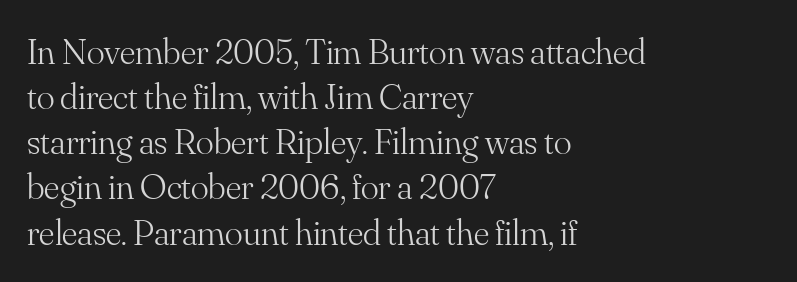
These lines were composed using upright roman letters. Think of a printed novel: that variable character pitch is what you see here. Stroke thickness stays within the range of a standard reading face or lighter. Tracking here is standard; glyphs follow each other at the usual distance. In CSS terms this would be text-align: left. The passage shown is not underscored anywhere.
